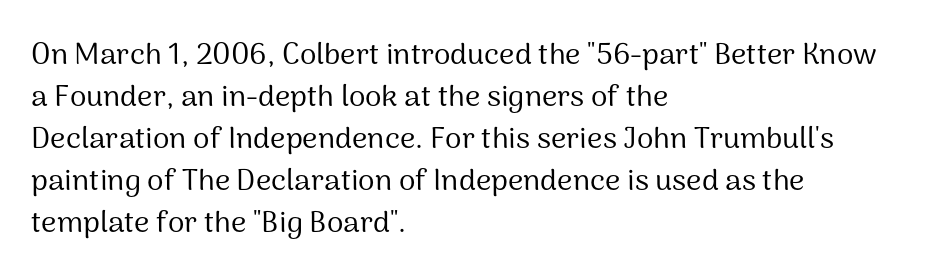
{"serif": "no", "italic": "no", "bold": "no", "weight": "regular", "width": "normal", "stroke_contrast": "medium", "x_height": "medium", "monospaced": "no", "underline": "no", "align": "left", "line_spacing": "normal", "line_spacing_ratio": 1.4, "letter_spacing": "normal", "letter_spacing_em": 0.0, "glyph_px": 30}
